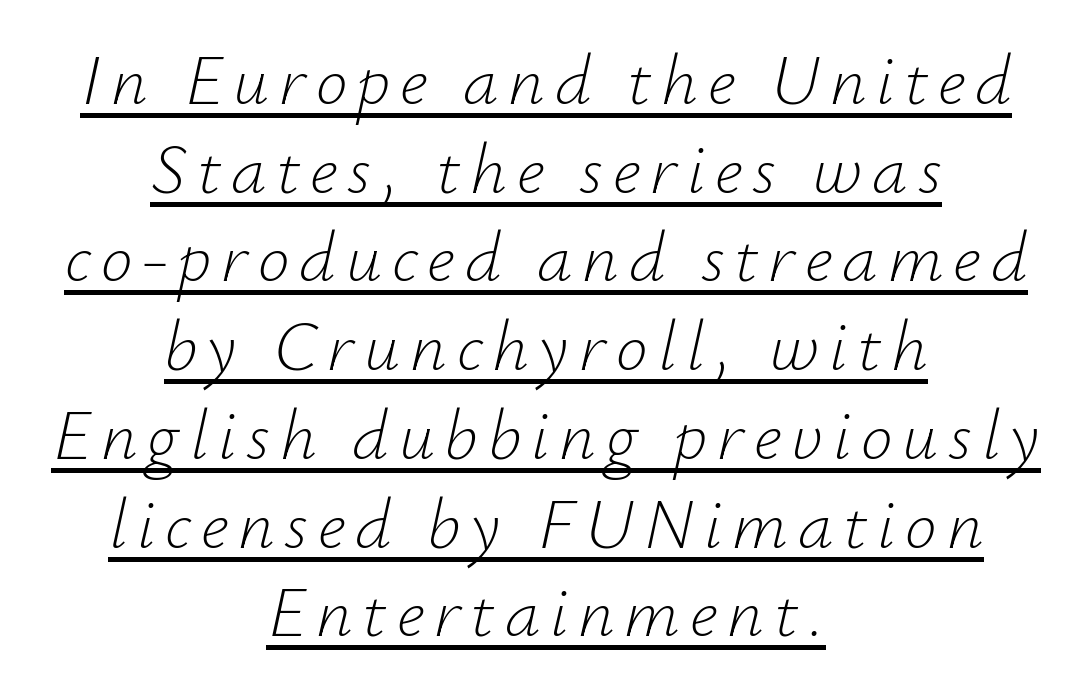
{"italic": "yes", "lean": "right", "slant_degrees": 12, "bold": "no", "weight": "light", "width": "normal", "stroke_contrast": "low", "x_height": "small", "monospaced": "no", "underline": "yes", "align": "center", "line_spacing": "normal", "line_spacing_ratio": 1.25, "glyph_px": 71}
